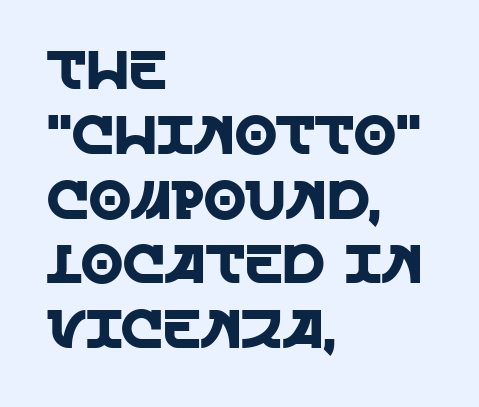
Q: Is the text italic (slanted)? A: No, it is upright.
Q: Is the typeface a serif or a sans-serif typeface? A: Sans-serif.
Q: Is the text underlined? A: No.
Q: How is the paragraph aligned? A: Left-aligned.
Q: Is the spacing between letters normal or unusually wide? A: Normal.
Q: Width (condensed, normal, or wide)? A: Normal.
Q: x-height? A: Large.
Q: Monospaced? A: No.
